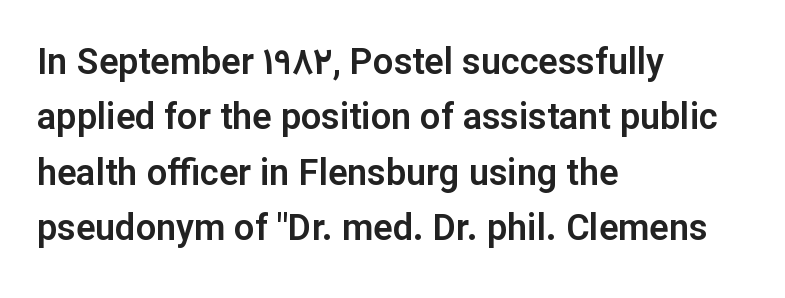
The image shows 36 px sans-serif type, upright; set left-aligned, normal line spacing (1.54x), normal letter spacing, not underlined; low stroke contrast and a medium x-height.
